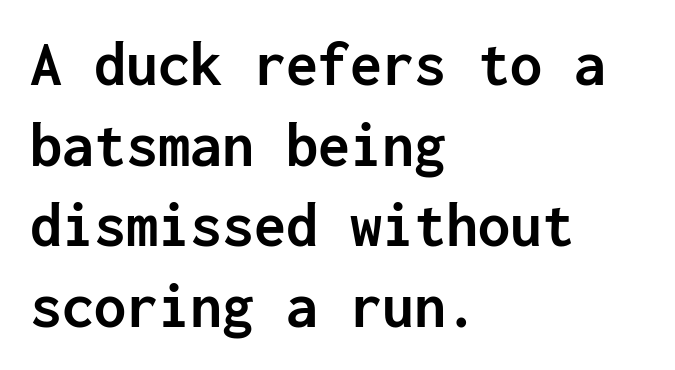
The words here are not underlined. Upright lettering throughout. The letters march in equal steps, a hallmark of fixed-pitch type. Each line starts at the same left margin while the right side varies. Typographically, this falls in the sans-serif category. Caption: standard tracking, unaltered.
